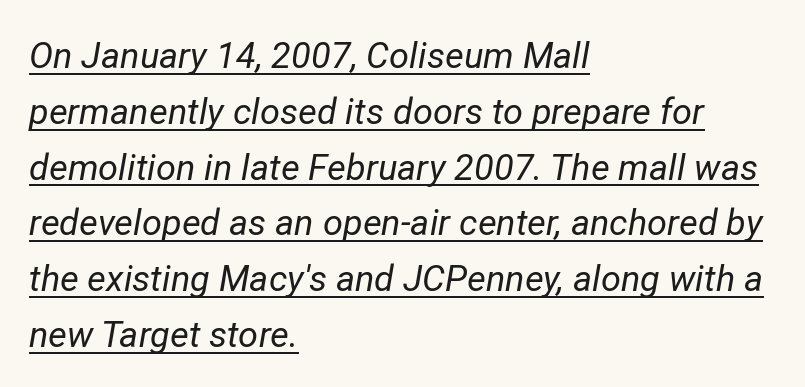
The image shows 36 px regular-weight type, italic (leaning right); set left-aligned, normal line spacing (1.55x), normal letter spacing, underlined; low stroke contrast and a medium x-height.
